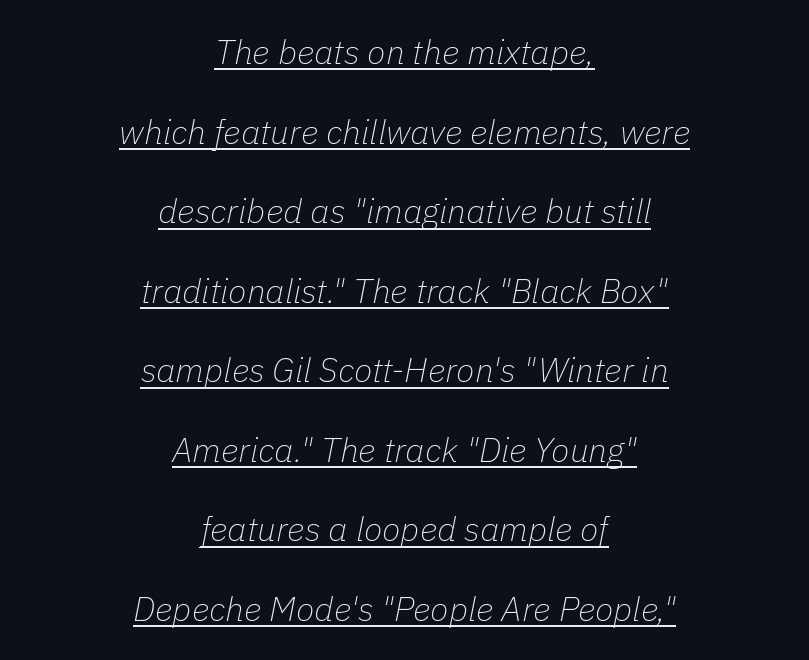
Widely set lines give the paragraph a tall, airy silhouette. Inter-character spacing is left at the font's built-in metrics. Italic? Definitely — the glyphs are oblique. Varying glyph widths throughout — classic text-font behaviour.
